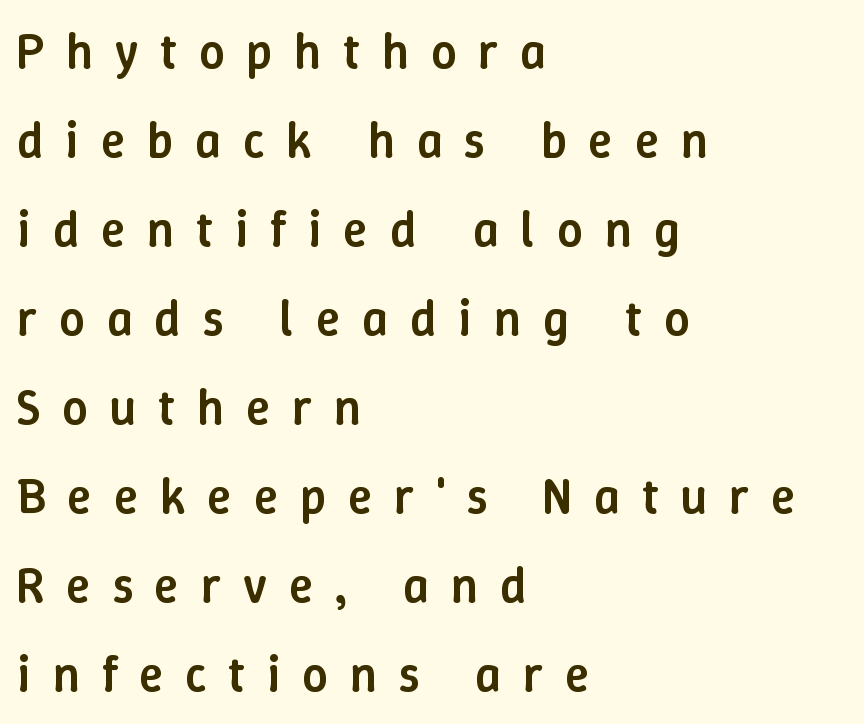
{"italic": "no", "bold": "semi", "weight": "semibold", "width": "normal", "stroke_contrast": "low", "x_height": "medium", "monospaced": "no", "underline": "no", "align": "left", "line_spacing_ratio": 1.78, "letter_spacing": "wide", "letter_spacing_em": 0.44, "glyph_px": 50}
